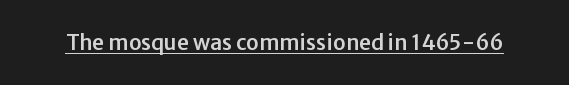
Q: Is the text italic (slanted)? A: No, it is upright.
Q: Is the text underlined? A: Yes.
Q: Is the spacing between letters normal or unusually wide? A: Normal.
